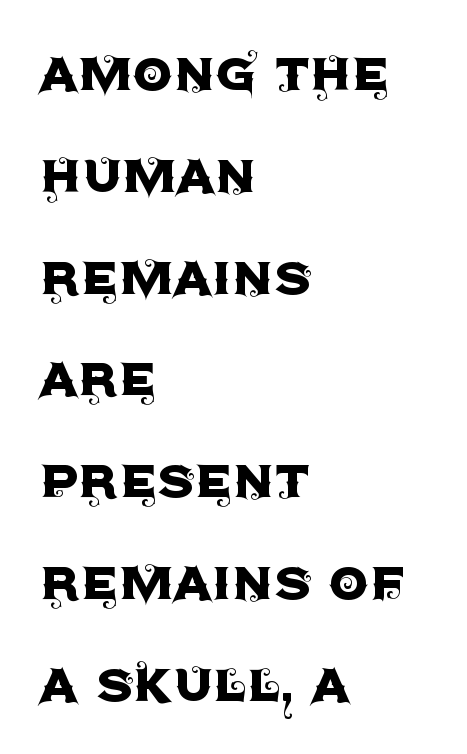
The image shows 64 px sans-serif type, upright; set left-aligned, normal line spacing (1.59x), normal letter spacing, not underlined; a large x-height.
